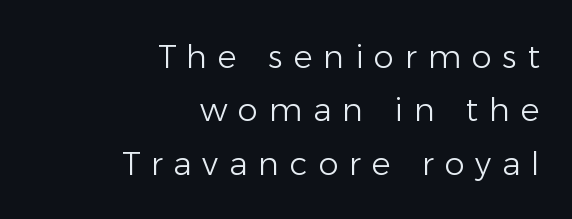
The image shows 32 px light sans-serif type, upright; set right-aligned, normal line spacing (1.67x), unusually wide letter spacing (+0.34 em), not underlined; low stroke contrast and a medium x-height.
